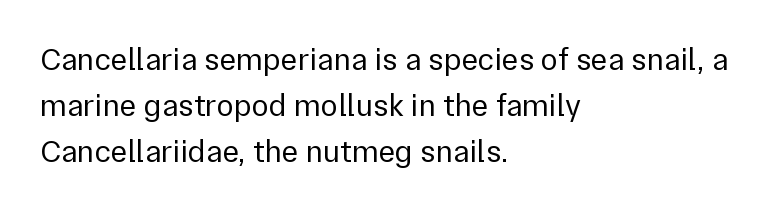
The image shows 32 px regular-weight sans-serif type, upright; set left-aligned, normal line spacing (1.44x), normal letter spacing, not underlined; a medium x-height.
